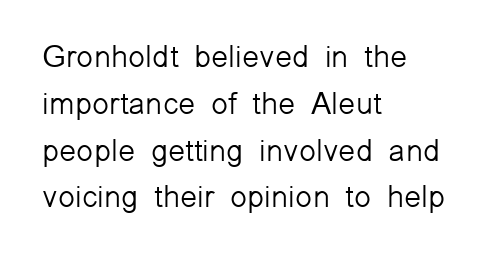
Unlike italic type, these characters show no tilt at all. Evenly set lines give the paragraph a standard silhouette. The space beneath each line is pristine and unruled. Here the designer chose a conventional face with non-uniform glyph widths. On a weight scale, this lands at 450 or below. Standard letterfit; no display-style spreading of the glyphs.
